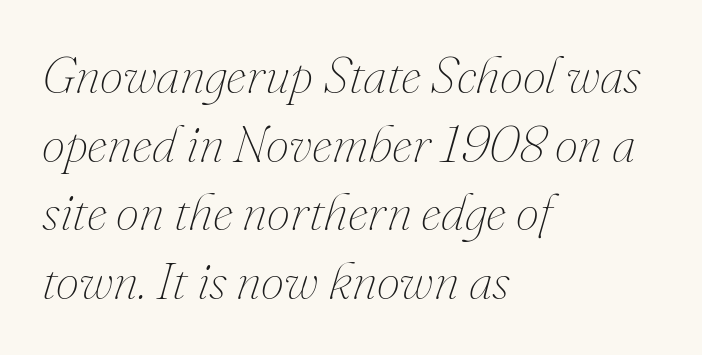
Q: Is the text bold? A: No.
Q: Is the text italic (slanted)? A: Yes, it leans right by about 16 degrees.
Q: Is the text underlined? A: No.
Q: How is the paragraph aligned? A: Left-aligned.
Q: Is the spacing between letters normal or unusually wide? A: Normal.
Q: Is the spacing between lines tight, normal or loose? A: Normal.
Q: Width (condensed, normal, or wide)? A: Normal.
Q: Stroke contrast? A: Medium.
Q: x-height? A: Small.
Q: Monospaced? A: No.
